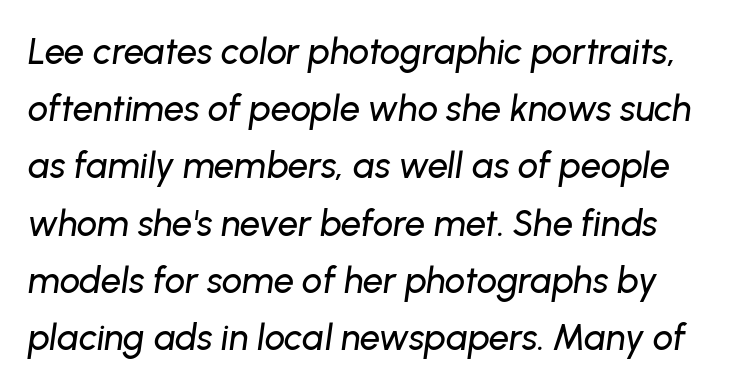
Q: Is the text italic (slanted)? A: Yes, it leans right by about 8 degrees.
Q: Is the text underlined? A: No.
Q: Is the spacing between letters normal or unusually wide? A: Normal.
Q: Is the spacing between lines tight, normal or loose? A: Normal.
Q: Width (condensed, normal, or wide)? A: Normal.
Q: Stroke contrast? A: Low.
Q: x-height? A: Medium.
Q: Monospaced? A: No.
